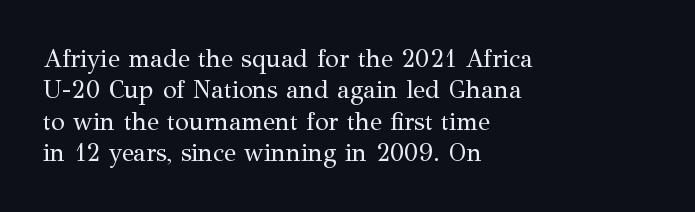
Q: Is the text bold? A: No.
Q: Is the text italic (slanted)? A: No, it is upright.
Q: Is the text underlined? A: No.
Q: How is the paragraph aligned? A: Left-aligned.
Q: Is the spacing between letters normal or unusually wide? A: Normal.
Q: Is the spacing between lines tight, normal or loose? A: Normal.
